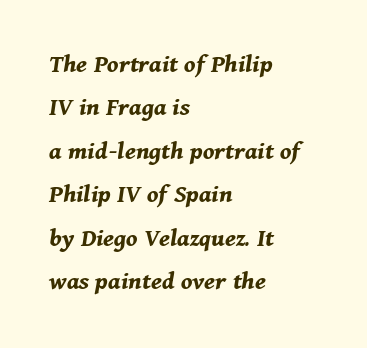
{"italic": "yes", "lean": "right", "slant_degrees": 11, "bold": "yes", "underline": "no", "align": "left", "line_spacing": "normal", "line_spacing_ratio": 1.61, "letter_spacing": "normal", "letter_spacing_em": 0.0, "glyph_px": 27}
